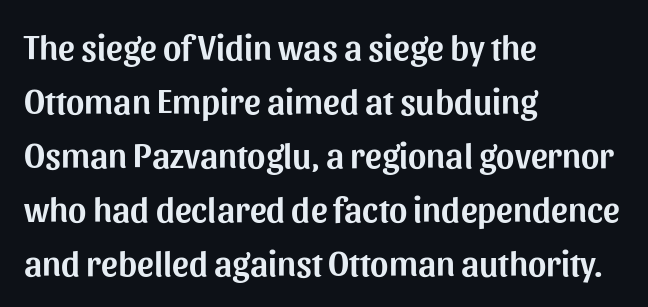
The letterforms sit shoulder to shoulder at normal distance. The paragraph has a hard left edge and a soft right edge. Successive baselines arrive at the customary interval. You can tell it's not italic because the verticals are truly vertical. The characters display no serif detailing; their extremities are plain.
